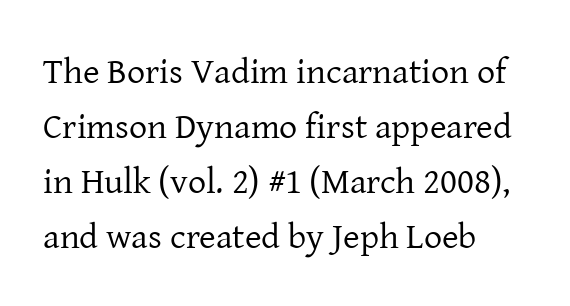
Q: Is the text bold? A: No.
Q: Is the text italic (slanted)? A: No, it is upright.
Q: Is the typeface a serif or a sans-serif typeface? A: Serif.
Q: Is the text underlined? A: No.
Q: How is the paragraph aligned? A: Left-aligned.
Q: Is the spacing between letters normal or unusually wide? A: Normal.
Q: Is the spacing between lines tight, normal or loose? A: Normal.
Q: Width (condensed, normal, or wide)? A: Normal.
Q: Stroke contrast? A: Low.
Q: x-height? A: Medium.
Q: Monospaced? A: No.
